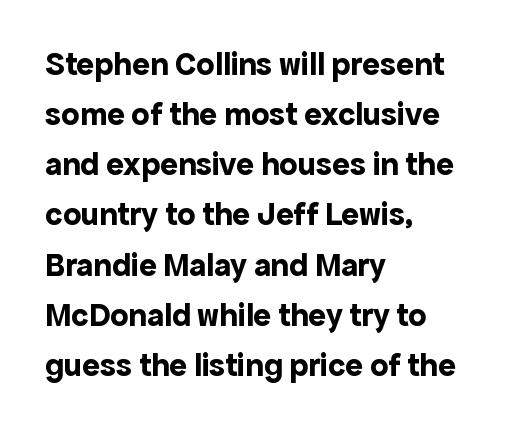
The image shows 33 px bold sans-serif type, upright; set left-aligned, normal line spacing (1.52x), normal letter spacing, not underlined; a medium x-height.
